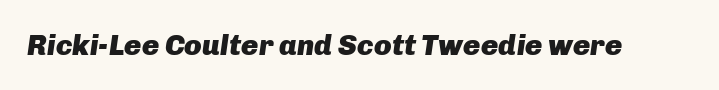
Check the space under the baseline: it is left empty. The letters sit at their default tracking, neither squeezed nor spread. The typography opts for an oblique posture over an upright one. Strong, thick strokes mark this as bold type.
